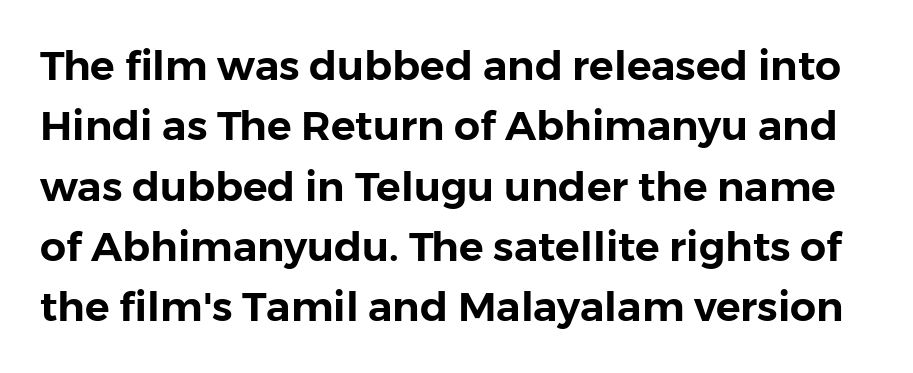
Q: Is the text italic (slanted)? A: No, it is upright.
Q: Is the typeface a serif or a sans-serif typeface? A: Sans-serif.
Q: Is the text underlined? A: No.
Q: Is the spacing between letters normal or unusually wide? A: Normal.
Q: Is the spacing between lines tight, normal or loose? A: Normal.
Q: Width (condensed, normal, or wide)? A: Normal.
Q: Stroke contrast? A: Low.
Q: x-height? A: Medium.
Q: Monospaced? A: No.
